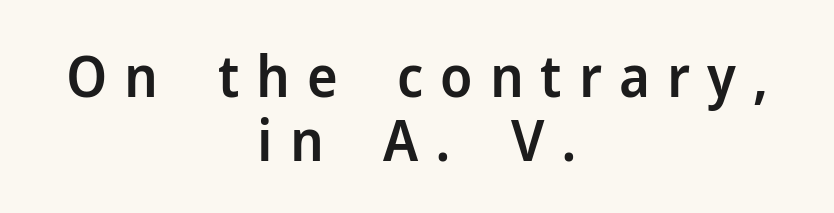
{"serif": "no", "italic": "no", "bold": "semi", "weight": "semibold", "width": "normal", "stroke_contrast": "low", "x_height": "medium", "monospaced": "no", "underline": "no", "align": "center", "line_spacing": "tight", "line_spacing_ratio": 1.1, "letter_spacing": "wide", "letter_spacing_em": 0.29, "glyph_px": 58}
